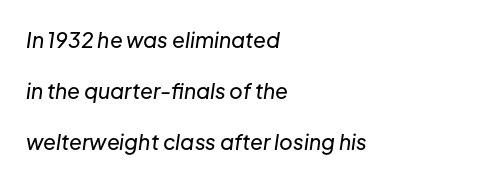
Anything drawn beneath the words? Only blank space. The face used here is rendered with its standard letterfit. Italic? Definitely — the glyphs are oblique. Honestly, the rows look like they've been pulled way apart. Line starts are locked; line ends wander.
